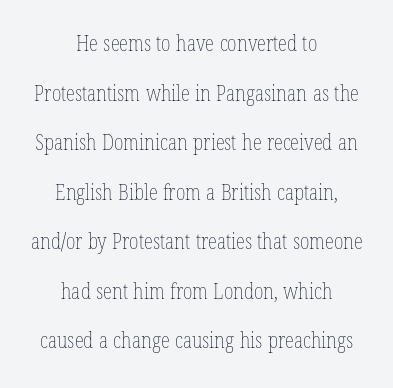
{"italic": "no", "bold": "no", "underline": "no", "align": "center", "line_spacing": "loose", "line_spacing_ratio": 2.36, "letter_spacing": "normal", "letter_spacing_em": 0.0, "glyph_px": 21}
